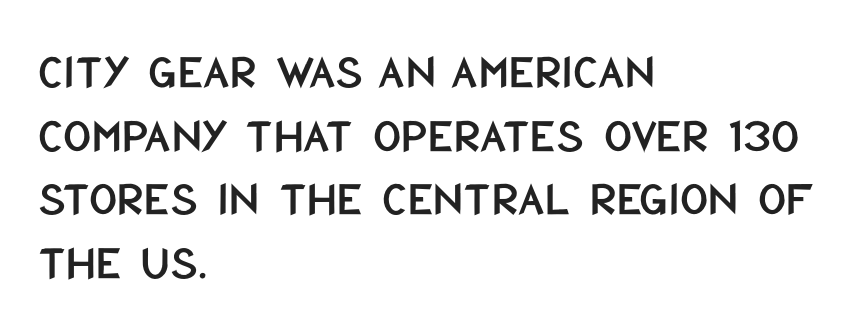
{"serif": "no", "italic": "no", "width": "condensed", "stroke_contrast": "low", "x_height": "large", "monospaced": "no", "underline": "no", "align": "left", "line_spacing": "normal", "line_spacing_ratio": 1.3, "letter_spacing": "normal", "letter_spacing_em": 0.0, "glyph_px": 49}
